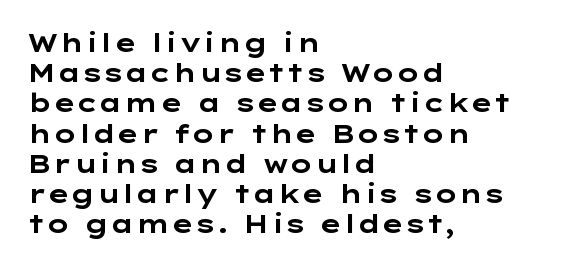
The image shows 25 px bold type, upright; set left-aligned, line spacing 1.21x, normal letter spacing, not underlined.
